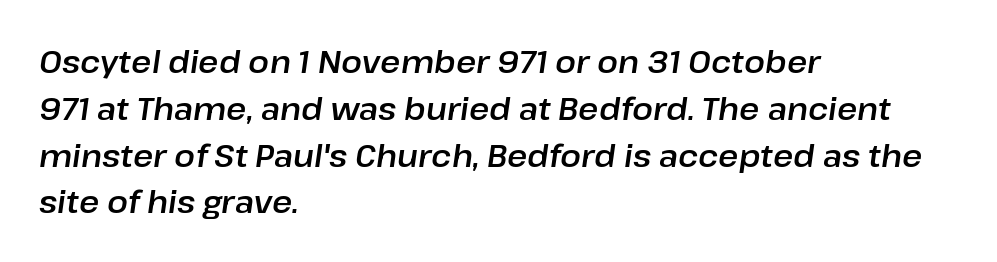
You can tell it's italic because the verticals aren't actually vertical. Looks like regular typesetting: each glyph gets only the width it needs. Honestly, there is no underline to notice here at all. Compared with typical body copy, the letter spacing here is the same.
